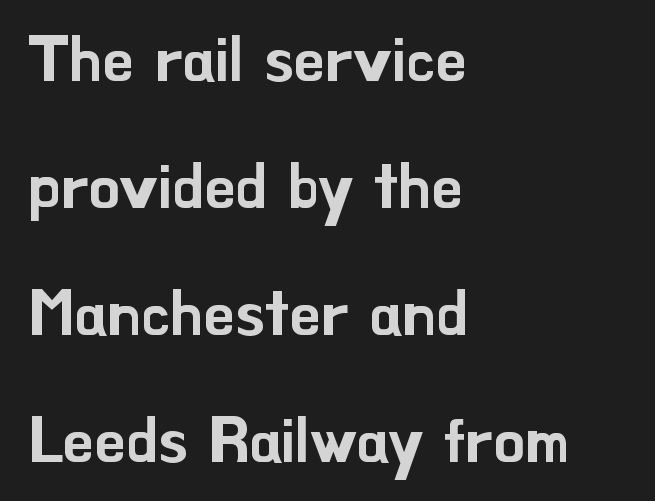
The image shows 62 px sans-serif type, upright; set left-aligned, loose line spacing (2.05x), normal letter spacing, not underlined; low stroke contrast and a small x-height.
